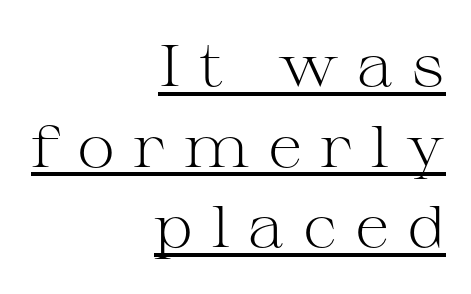
{"serif": "yes", "italic": "no", "bold": "no", "weight": "light", "width": "wide", "stroke_contrast": "medium", "x_height": "medium", "monospaced": "no", "underline": "yes", "align": "right", "line_spacing": "normal", "line_spacing_ratio": 1.39, "letter_spacing": "wide", "letter_spacing_em": 0.31, "glyph_px": 58}
